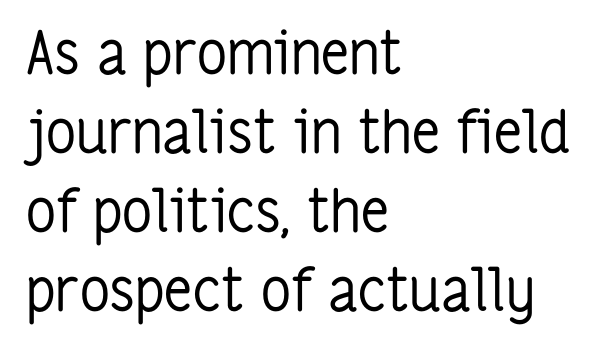
Beneath every word, the page is bare. The setting favours the left margin, as ordinary paragraphs usually do. Nope, no serifs anywhere on these letters. These glyphs show unthickened strokes, regular width or finer. In terms of posture, this sample is upright. A typesetter would call this zero additional tracking.
